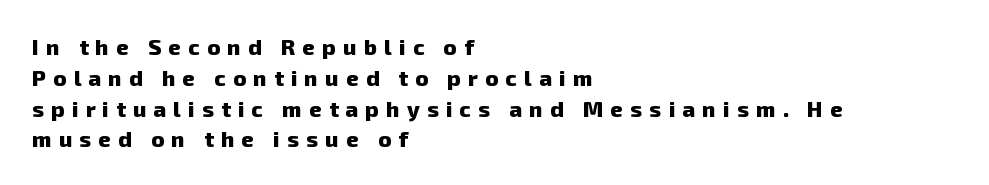
Just letters on the line, the space beneath them empty. Is the block centered? No — it sits flush against the left margin. The gaps between neighbouring characters are conspicuously large. Stroke thickness is high; the sample reads as a true bold. Summary of vertical rhythm: regular, with standard interline spacing.
